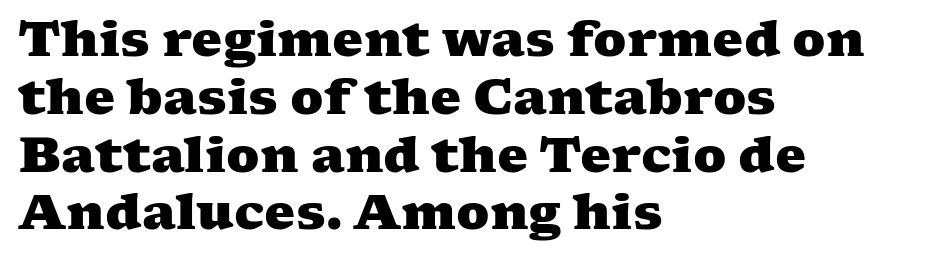
Q: Is the text bold? A: Yes.
Q: Is the typeface a serif or a sans-serif typeface? A: Serif.
Q: Is the text underlined? A: No.
Q: How is the paragraph aligned? A: Left-aligned.
Q: Is the spacing between letters normal or unusually wide? A: Normal.
Q: Width (condensed, normal, or wide)? A: Wide.
Q: Stroke contrast? A: Medium.
Q: x-height? A: Medium.
Q: Monospaced? A: No.
